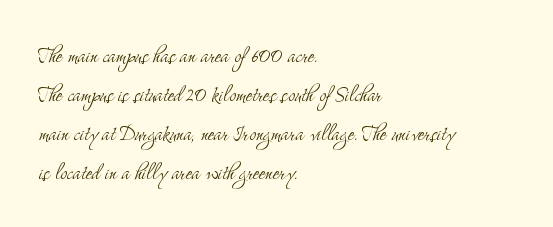
Each new line begins a customary step beneath the previous one. Students, note that the glyphs here touch the page at normal intervals. Letters rest on an invisible, unmarked baseline.
